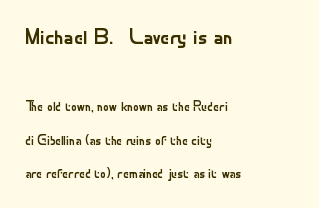
The ragged edge is on the right, which tells us the setting is flush left. On a weight scale, this lands at 450 or below. Italic: no, the glyphs are upright roman. A clean baseline with only descenders dipping below it. Rows of type keep a wide berth in the vertical direction.
